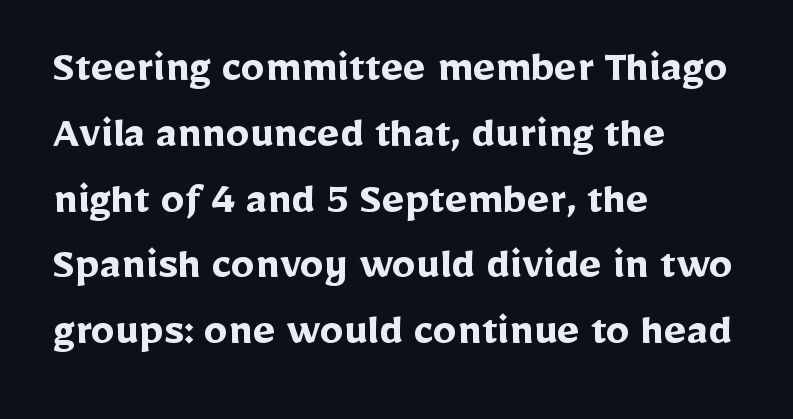
Clear beneath every line of the passage. These lines are rendered in a variable-pitch font. Set as a true bold cut, around the 700 mark. The horizontal fit of the characters is conventional and even. Designer's note — italics off, roman on. If you measured baseline to baseline, you'd find a middling distance.
